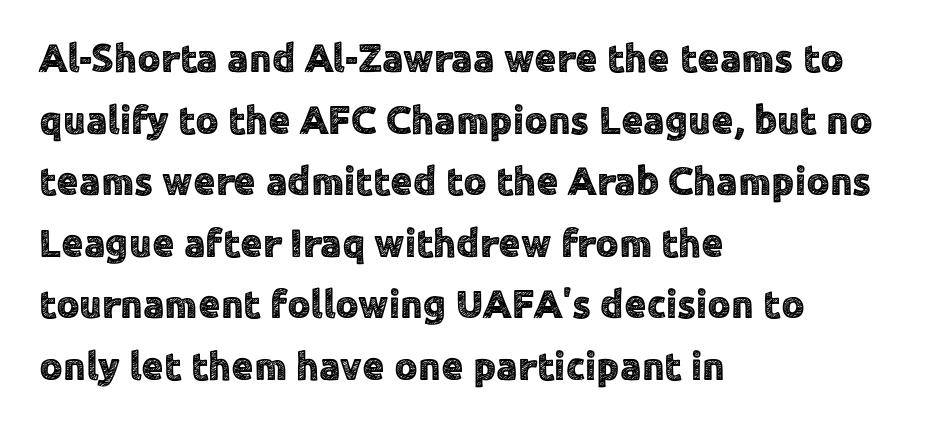
These lines are set flush left with a ragged right edge. Observe the ordinary spacing: letters are neighbours, not strangers. A sans-serif font was chosen for this passage. Each letter keeps its own natural width here, so spacing adapts to shape. The typography opts for an upright posture over an oblique one.
